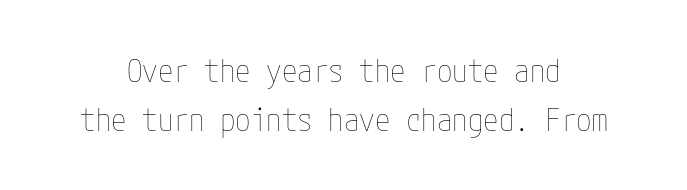
Q: Is the text bold? A: No.
Q: Is the text italic (slanted)? A: No, it is upright.
Q: Is the text underlined? A: No.
Q: Is the spacing between letters normal or unusually wide? A: Normal.
Q: Is the spacing between lines tight, normal or loose? A: Normal.
Q: Width (condensed, normal, or wide)? A: Condensed.
Q: Stroke contrast? A: Low.
Q: x-height? A: Medium.
